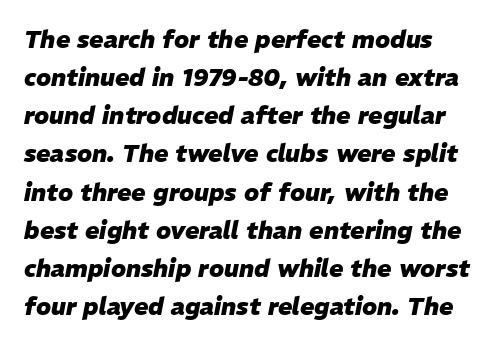
Q: Is the text bold? A: Yes.
Q: Is the text italic (slanted)? A: Yes, it leans right by about 11 degrees.
Q: Is the text underlined? A: No.
Q: Is the spacing between letters normal or unusually wide? A: Normal.
Q: Is the spacing between lines tight, normal or loose? A: Normal.
